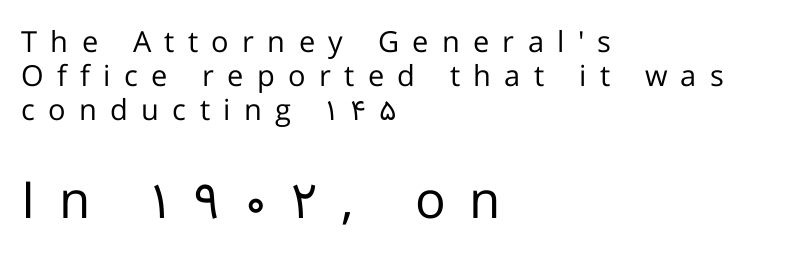
The image shows 51 px regular-weight sans-serif type, upright; set left-aligned, line spacing 1.17x, unusually wide letter spacing (+0.46 em), not underlined; the second (bottom) block is 1.76x larger; low stroke contrast and a medium x-height.
